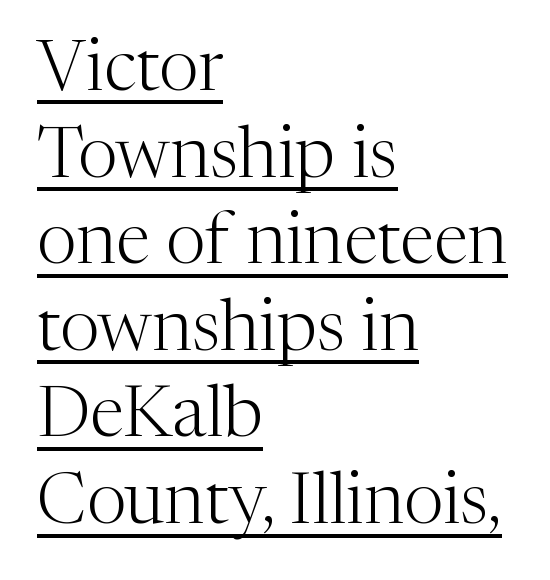
Q: Is the text bold? A: No.
Q: Is the text italic (slanted)? A: No, it is upright.
Q: Is the typeface a serif or a sans-serif typeface? A: Serif.
Q: Is the text underlined? A: Yes.
Q: How is the paragraph aligned? A: Left-aligned.
Q: Is the spacing between letters normal or unusually wide? A: Normal.
Q: Width (condensed, normal, or wide)? A: Normal.
Q: Stroke contrast? A: Medium.
Q: x-height? A: Medium.
Q: Monospaced? A: No.
